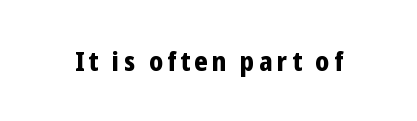
Q: Is the text bold? A: Yes.
Q: Is the text italic (slanted)? A: No, it is upright.
Q: Is the text underlined? A: No.
